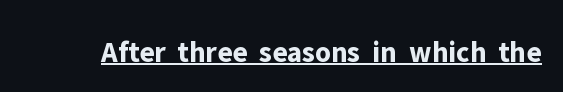
Q: Is the text bold? A: Yes.
Q: Is the text italic (slanted)? A: No, it is upright.
Q: Is the typeface a serif or a sans-serif typeface? A: Sans-serif.
Q: Is the text underlined? A: Yes.
Q: Is the spacing between letters normal or unusually wide? A: Normal.
Q: Width (condensed, normal, or wide)? A: Normal.
Q: Stroke contrast? A: Low.
Q: x-height? A: Medium.
Q: Monospaced? A: No.
